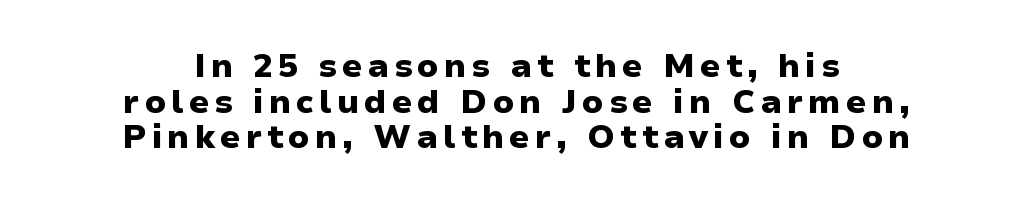
{"serif": "no", "italic": "no", "bold": "yes", "weight": "heavy", "width": "normal", "stroke_contrast": "low", "x_height": "medium", "monospaced": "no", "underline": "no", "align": "center", "line_spacing": "tight", "line_spacing_ratio": 1.08, "glyph_px": 33}
